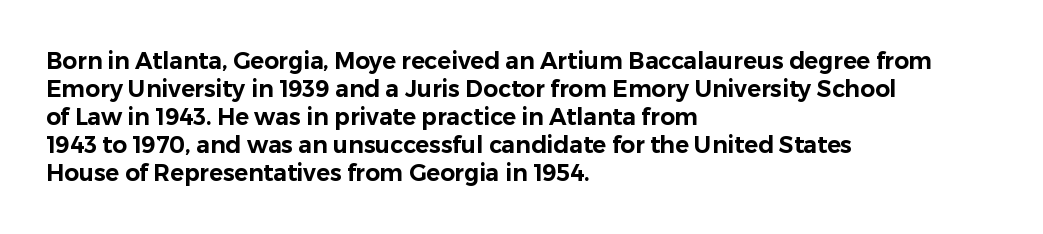
The image shows 23 px text type, upright; set left-aligned, line spacing 1.22x, normal letter spacing, not underlined.
